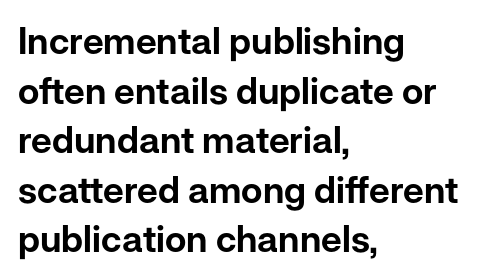
The image shows 37 px sans-serif type, upright; set left-aligned, normal line spacing (1.34x), normal letter spacing, not underlined; low stroke contrast and a medium x-height.
